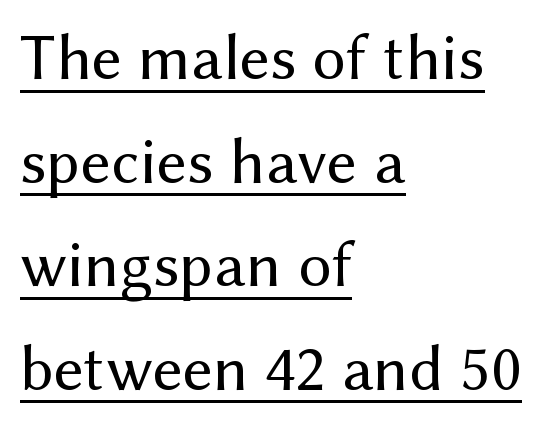
{"serif": "no", "italic": "no", "bold": "no", "weight": "regular", "width": "normal", "stroke_contrast": "medium", "x_height": "medium", "monospaced": "no", "underline": "yes", "align": "left", "line_spacing": "normal", "line_spacing_ratio": 1.57, "letter_spacing": "normal", "letter_spacing_em": 0.0, "glyph_px": 66}
